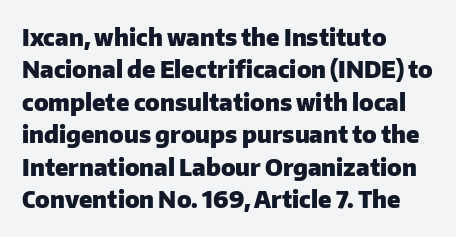
The space directly below the letters is spotless. A dark, heavy texture on the line: the type is bold. Every row of glyphs begins at an identical x-position on the left. Posture: vertical.
